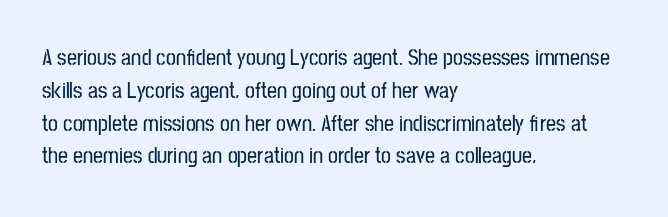
Q: Is the text italic (slanted)? A: No, it is upright.
Q: Is the text underlined? A: No.
Q: How is the paragraph aligned? A: Left-aligned.
Q: Is the spacing between letters normal or unusually wide? A: Normal.
Q: Is the spacing between lines tight, normal or loose? A: Normal.
